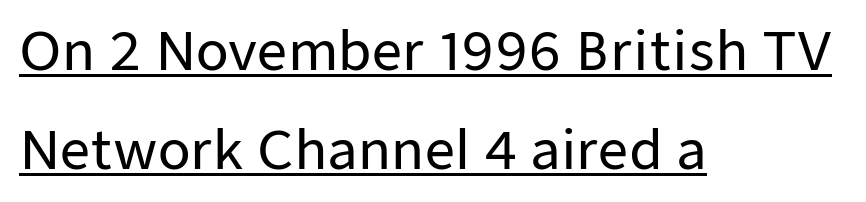
Q: Is the text italic (slanted)? A: No, it is upright.
Q: Is the typeface a serif or a sans-serif typeface? A: Sans-serif.
Q: Is the text underlined? A: Yes.
Q: How is the paragraph aligned? A: Left-aligned.
Q: Is the spacing between letters normal or unusually wide? A: Normal.
Q: Width (condensed, normal, or wide)? A: Normal.
Q: Stroke contrast? A: Low.
Q: x-height? A: Medium.
Q: Monospaced? A: No.
